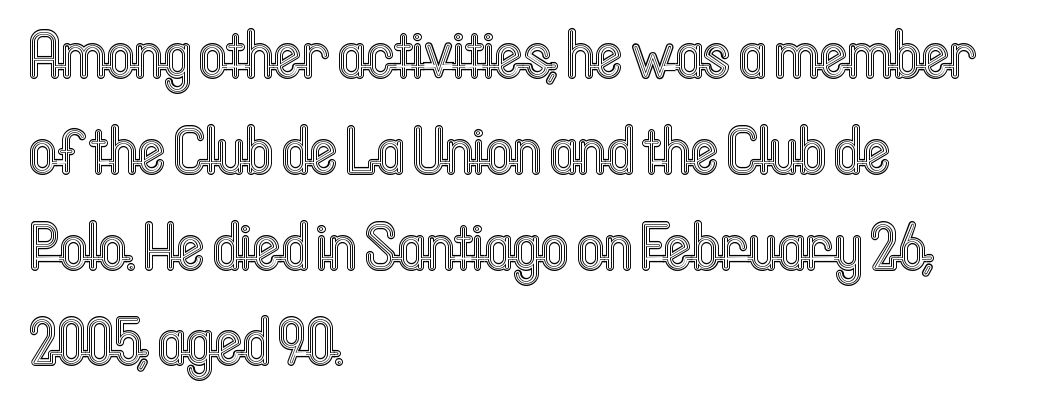
Is the block centered? No — it sits flush against the left margin. Vertically, the passage feels balanced, rows spaced as you'd expect. This sample uses an upright cut, with every glyph sitting square on the baseline. The glyphs are unaccompanied by any horizontal stroke below them. Varying glyph widths throughout — classic text-font behaviour.
